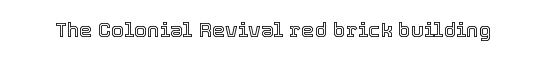
Every character sits straight up, as roman type does. The string is rendered with underlining switched off. Students, note that the glyphs here touch the page at normal intervals.
